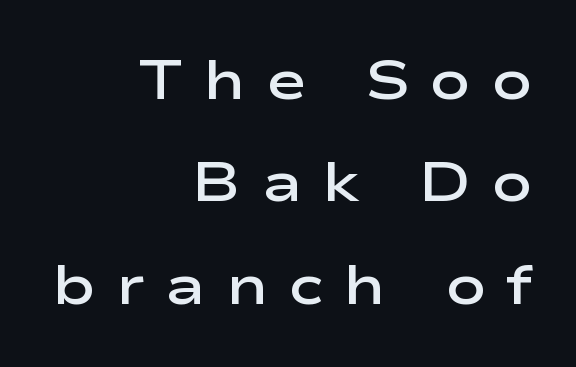
The image shows 55 px semibold, wide sans-serif type, upright; set right-aligned, line spacing 1.86x, unusually wide letter spacing (+0.36 em), not underlined; low stroke contrast and a medium x-height.
